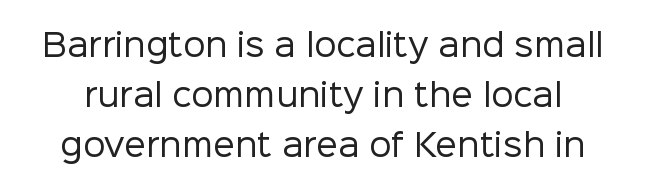
The image shows 31 px regular-weight sans-serif type, upright; set normal line spacing (1.61x), normal letter spacing, not underlined; low stroke contrast and a medium x-height.
